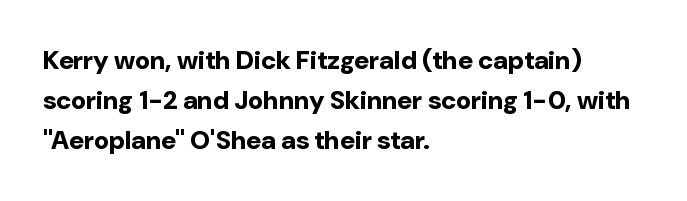
Q: Is the text bold? A: Yes.
Q: Is the text italic (slanted)? A: No, it is upright.
Q: Is the text underlined? A: No.
Q: How is the paragraph aligned? A: Left-aligned.
Q: Is the spacing between letters normal or unusually wide? A: Normal.
Q: Is the spacing between lines tight, normal or loose? A: Normal.
